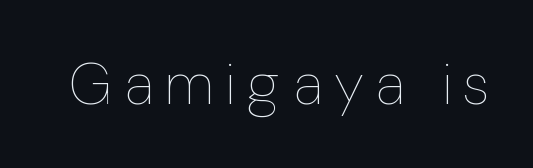
{"italic": "no", "bold": "no", "weight": "thin", "width": "condensed", "stroke_contrast": "low", "x_height": "medium", "monospaced": "no", "underline": "no", "letter_spacing": "wide", "letter_spacing_em": 0.23, "glyph_px": 59}
